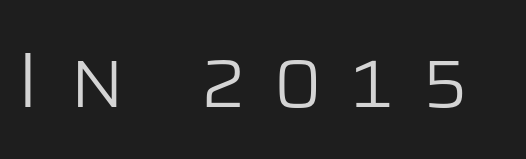
The image shows 79 px light sans-serif type, upright; set unusually wide letter spacing (+0.38 em), not underlined; low stroke contrast and a large x-height.
